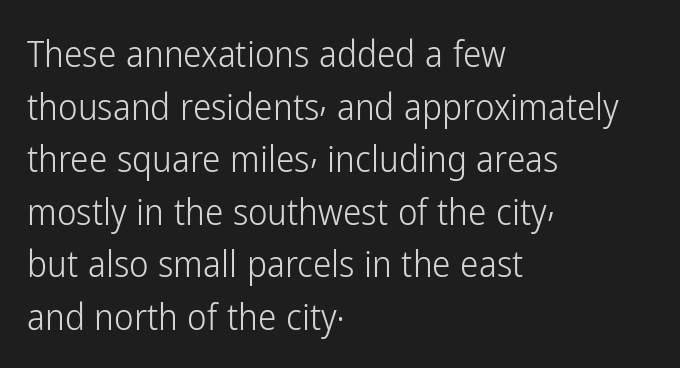
Each line starts at the same left margin while the right side varies. The words here are not underlined. When letters stand straight like this, we call the style roman or upright. You can tell from the bare stems that sans-serif type was used. Bold? No — there's no thickening of the strokes. Default kerning and tracking; the words read as compact shapes.
